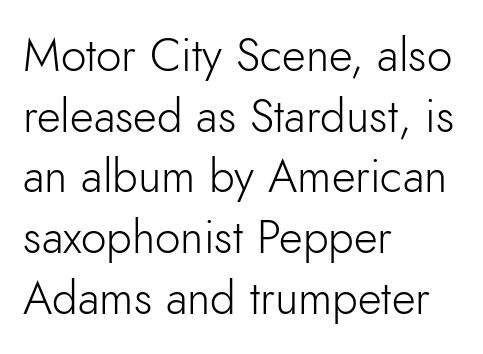
The image shows 46 px light sans-serif type, upright; set left-aligned, normal line spacing (1.32x), normal letter spacing, not underlined; low stroke contrast and a small x-height.
